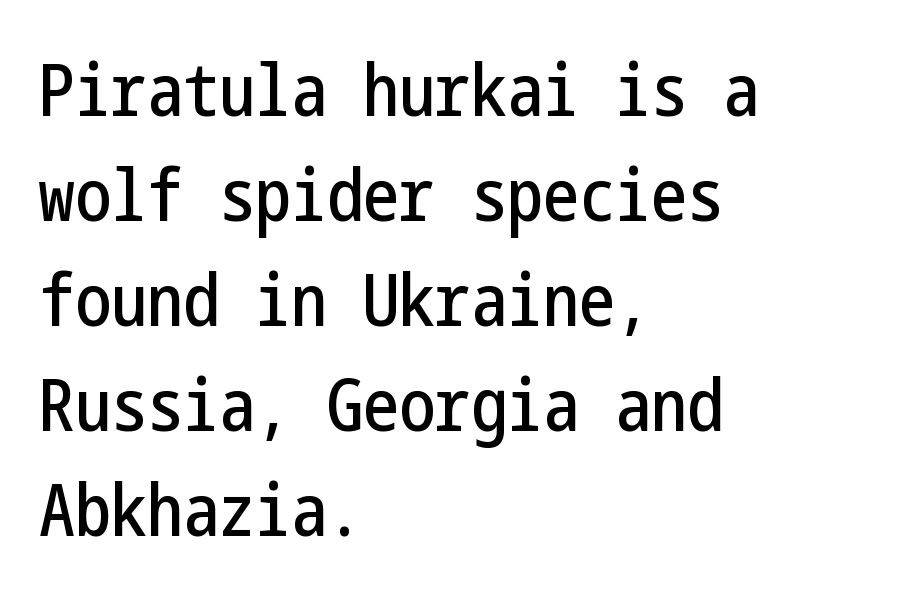
{"serif": "no", "italic": "no", "width": "condensed", "stroke_contrast": "low", "x_height": "medium", "underline": "no", "align": "left", "line_spacing": "normal", "line_spacing_ratio": 1.46, "letter_spacing": "normal", "letter_spacing_em": 0.0, "glyph_px": 72}
